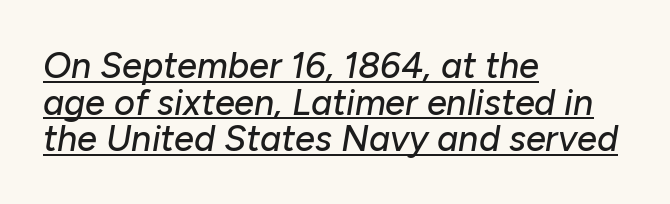
The image shows 36 px text type, italic (leaning right); set left-aligned, tight line spacing (1.02x), normal letter spacing, underlined; low stroke contrast and a medium x-height.
